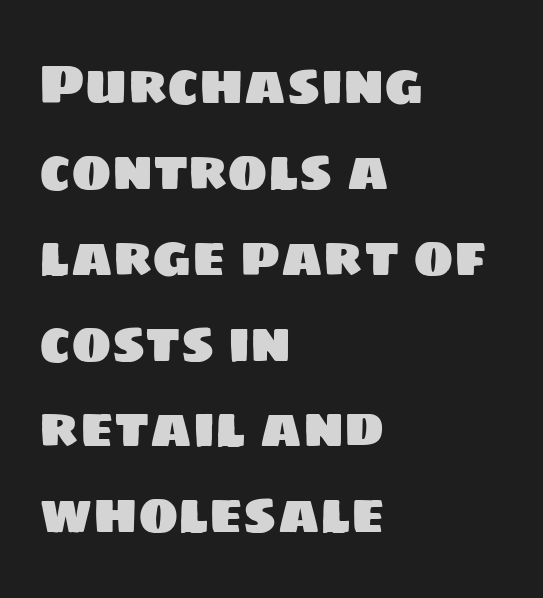
Q: Is the typeface a serif or a sans-serif typeface? A: Sans-serif.
Q: Is the text underlined? A: No.
Q: How is the paragraph aligned? A: Left-aligned.
Q: Is the spacing between letters normal or unusually wide? A: Normal.
Q: Is the spacing between lines tight, normal or loose? A: Normal.
Q: Width (condensed, normal, or wide)? A: Normal.
Q: Stroke contrast? A: Low.
Q: x-height? A: Large.
Q: Monospaced? A: No.
